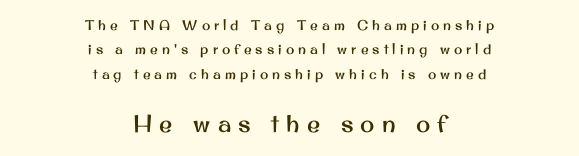
{"italic": "no", "underline": "no", "align": "center", "line_spacing_ratio": 1.74, "letter_spacing": "wide", "letter_spacing_em": 0.29, "larger_block": "second", "size_ratio": 1.71, "glyph_px": 24}
